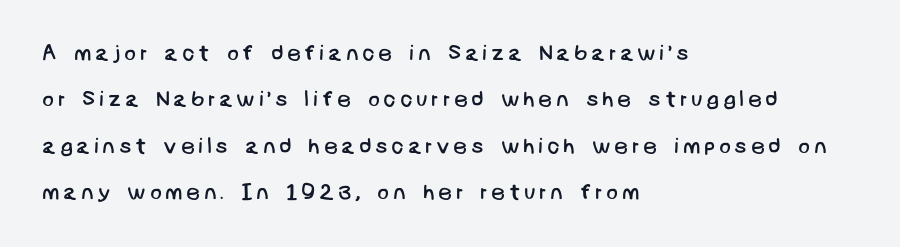
The image shows 22 px text type; set left-aligned, loose line spacing (2.11x), not underlined.
